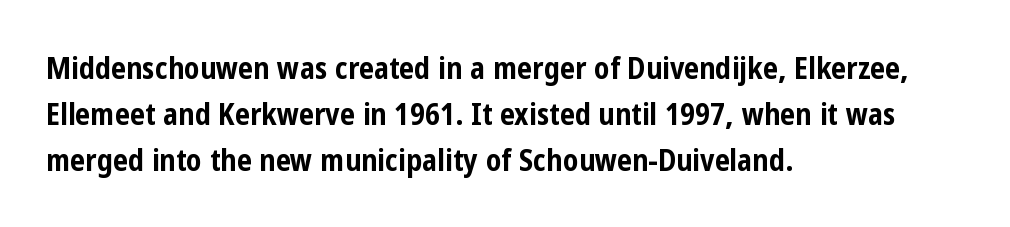
{"serif": "no", "italic": "no", "bold": "yes", "weight": "bold", "width": "condensed", "stroke_contrast": "low", "x_height": "medium", "monospaced": "no", "underline": "no", "align": "left", "line_spacing": "normal", "line_spacing_ratio": 1.54, "letter_spacing": "normal", "letter_spacing_em": 0.0, "glyph_px": 30}
